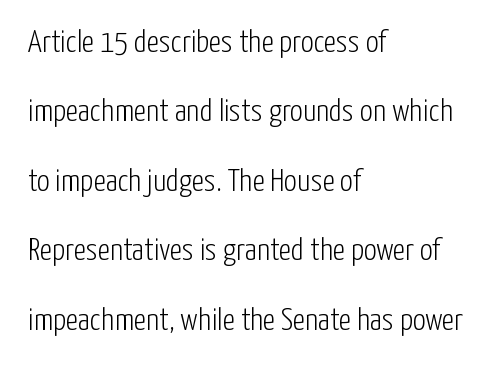
The image shows 32 px light, condensed sans-serif type, upright; set left-aligned, loose line spacing (2.17x), normal letter spacing, not underlined; low stroke contrast and a medium x-height.
